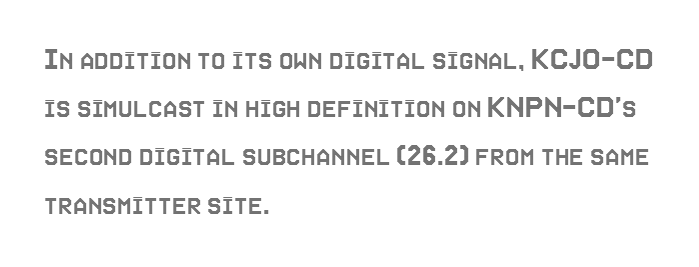
{"italic": "no", "width": "condensed", "x_height": "large", "monospaced": "no", "underline": "no", "align": "left", "line_spacing": "normal", "line_spacing_ratio": 1.46, "letter_spacing": "normal", "letter_spacing_em": 0.0, "glyph_px": 33}
